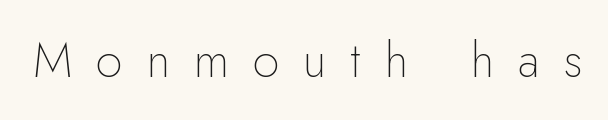
Observe the wide spacing: letters keep a clear distance from each other. Weight class: somewhere from thin through regular. Type style note: lacks serifs. Here the designer chose a conventional face with non-uniform glyph widths. Quick note: underline off.
